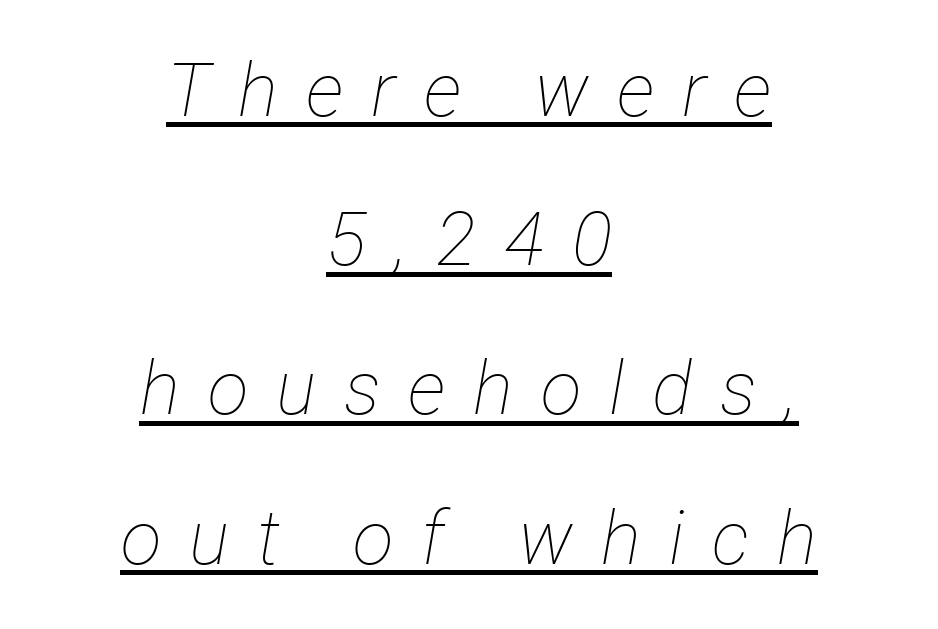
The image shows 75 px thin, condensed type, italic (leaning right); set centered, loose line spacing (1.99x), unusually wide letter spacing (+0.37 em), underlined; low stroke contrast and a medium x-height.
